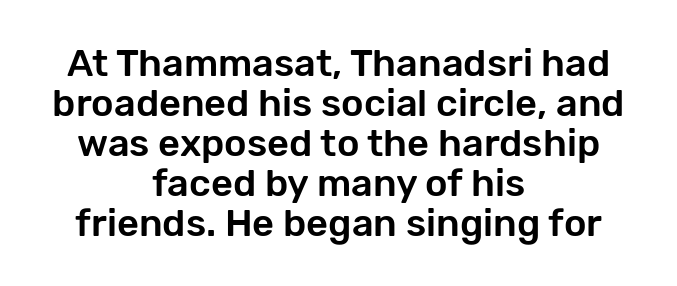
Q: Is the text italic (slanted)? A: No, it is upright.
Q: Is the typeface a serif or a sans-serif typeface? A: Sans-serif.
Q: Is the text underlined? A: No.
Q: How is the paragraph aligned? A: Centered.
Q: Is the spacing between letters normal or unusually wide? A: Normal.
Q: Is the spacing between lines tight, normal or loose? A: Tight.
Q: Width (condensed, normal, or wide)? A: Normal.
Q: Stroke contrast? A: Low.
Q: x-height? A: Medium.
Q: Monospaced? A: No.
